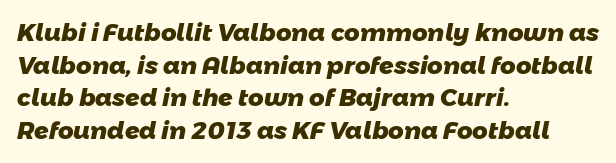
The image shows 24 px bold type; set left-aligned, normal line spacing (1.36x), normal letter spacing, not underlined.
